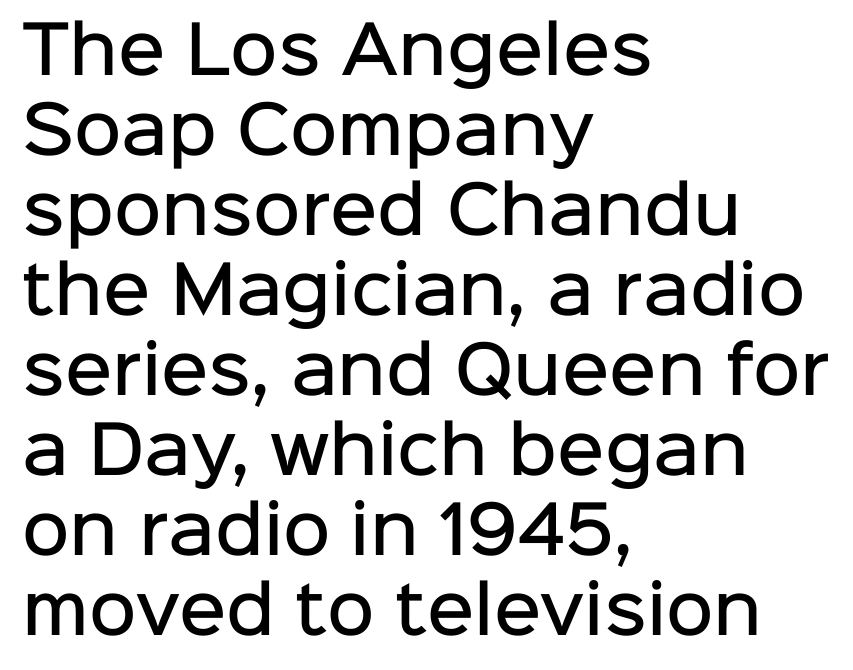
The image shows 65 px semibold sans-serif type, upright; set left-aligned, line spacing 1.23x, normal letter spacing, not underlined; low stroke contrast and a medium x-height.
